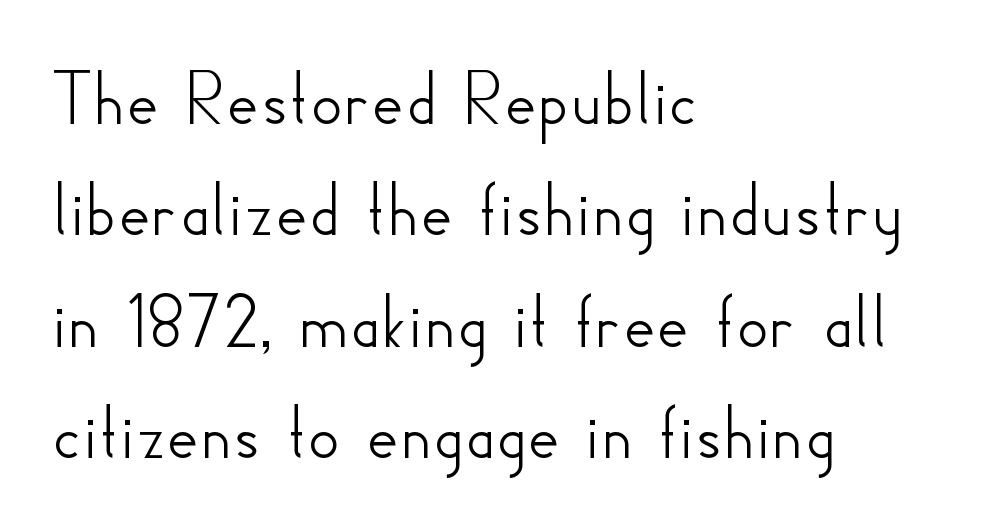
The passage shown is typed in a proportional face where columns would drift. The typography opts for an upright posture over an oblique one. Line spacing here is normal. Beneath every word, the page is bare. Observe the ordinary spacing: letters are neighbours, not strangers.
